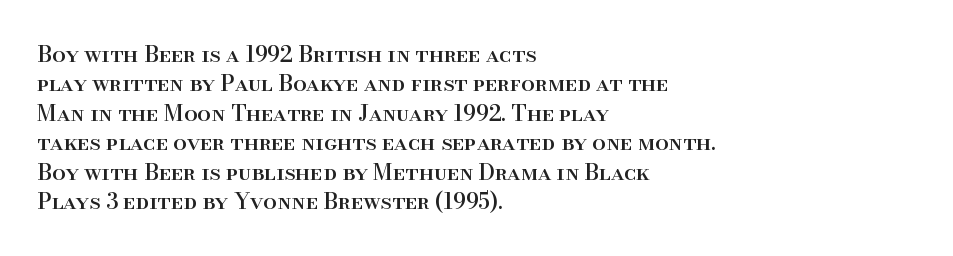
{"italic": "no", "underline": "no", "align": "left", "line_spacing": "normal", "line_spacing_ratio": 1.34, "letter_spacing": "normal", "letter_spacing_em": 0.0, "glyph_px": 22}
